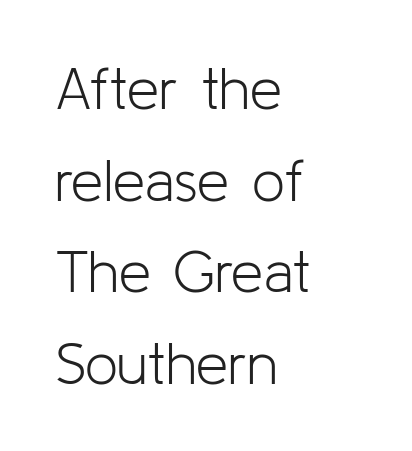
Rendered with straight, roman letterforms. The foot of each line stays bare and open. What stands out about the letter spacing? Nothing — it is the standard amount. No feet cap the strokes, marking this as sans-serif type.
